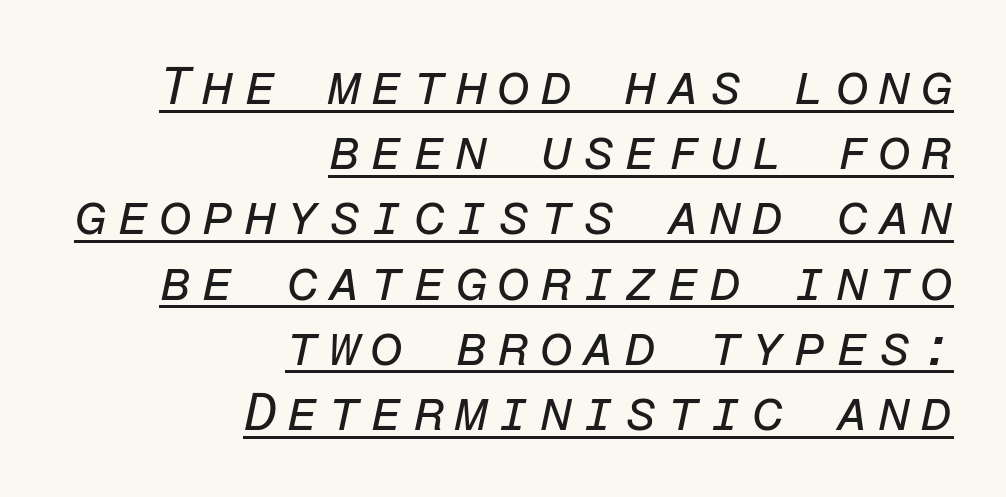
Q: Is the text bold? A: No.
Q: Is the text italic (slanted)? A: Yes, it leans right by about 12 degrees.
Q: Is the text underlined? A: Yes.
Q: How is the paragraph aligned? A: Right-aligned.
Q: Width (condensed, normal, or wide)? A: Normal.
Q: Stroke contrast? A: Low.
Q: x-height? A: Medium.
Q: Monospaced? A: Yes.
